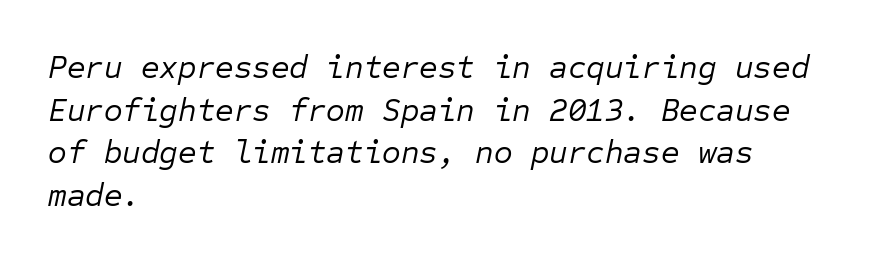
{"italic": "yes", "lean": "right", "slant_degrees": 12, "bold": "no", "weight": "regular", "width": "normal", "stroke_contrast": "low", "x_height": "medium", "monospaced": "yes", "underline": "no", "align": "left", "line_spacing": "normal", "line_spacing_ratio": 1.33, "letter_spacing": "normal", "letter_spacing_em": 0.0, "glyph_px": 32}
